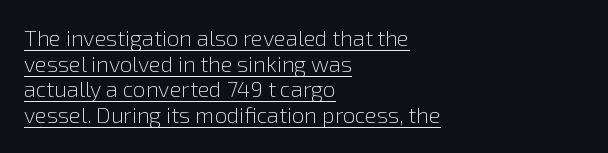
The image shows 22 px text type, upright; set left-aligned, line spacing 1.17x, normal letter spacing, underlined.
